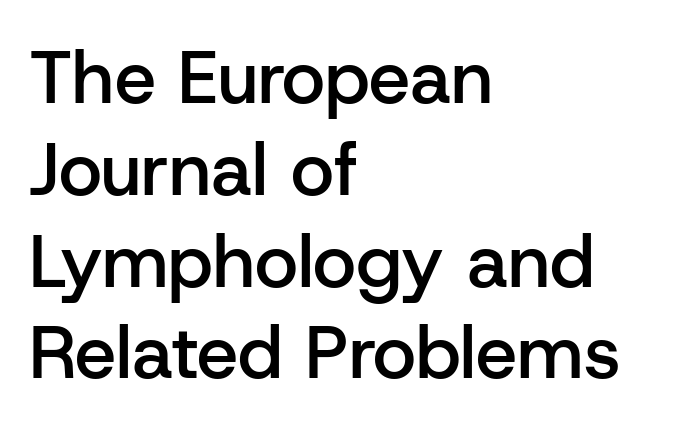
Q: Is the text bold? A: Semi-bold.
Q: Is the text italic (slanted)? A: No, it is upright.
Q: Is the typeface a serif or a sans-serif typeface? A: Sans-serif.
Q: Is the text underlined? A: No.
Q: How is the paragraph aligned? A: Left-aligned.
Q: Is the spacing between letters normal or unusually wide? A: Normal.
Q: Width (condensed, normal, or wide)? A: Normal.
Q: Stroke contrast? A: Low.
Q: x-height? A: Medium.
Q: Monospaced? A: No.
